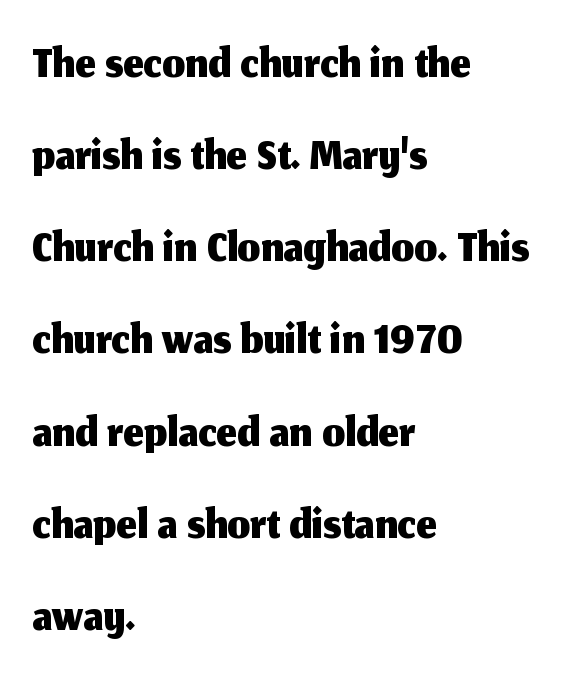
The image shows 72 px sans-serif type, upright; set left-aligned, normal line spacing (1.28x), normal letter spacing, not underlined; medium stroke contrast and a medium x-height.
